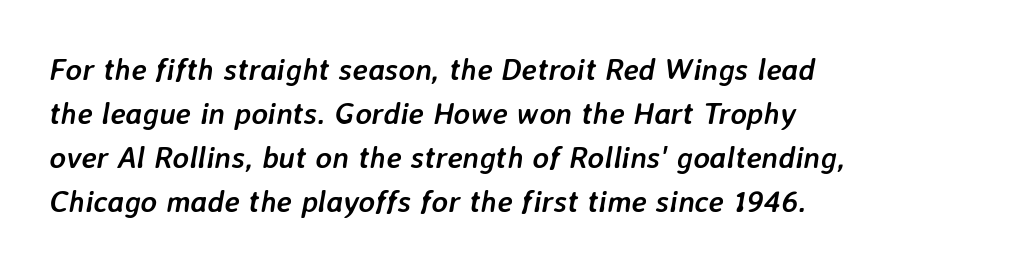
Q: Is the text bold? A: Yes.
Q: Is the text italic (slanted)? A: Yes, it leans right by about 7 degrees.
Q: Is the text underlined? A: No.
Q: How is the paragraph aligned? A: Left-aligned.
Q: Is the spacing between letters normal or unusually wide? A: Normal.
Q: Is the spacing between lines tight, normal or loose? A: Normal.
Q: Width (condensed, normal, or wide)? A: Normal.
Q: Stroke contrast? A: Low.
Q: x-height? A: Medium.
Q: Monospaced? A: No.
